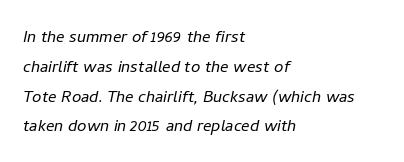
{"italic": "yes", "lean": "right", "slant_degrees": 11, "bold": "no", "underline": "no", "align": "left", "line_spacing": "normal", "line_spacing_ratio": 1.42, "letter_spacing": "normal", "letter_spacing_em": 0.0, "glyph_px": 21}
